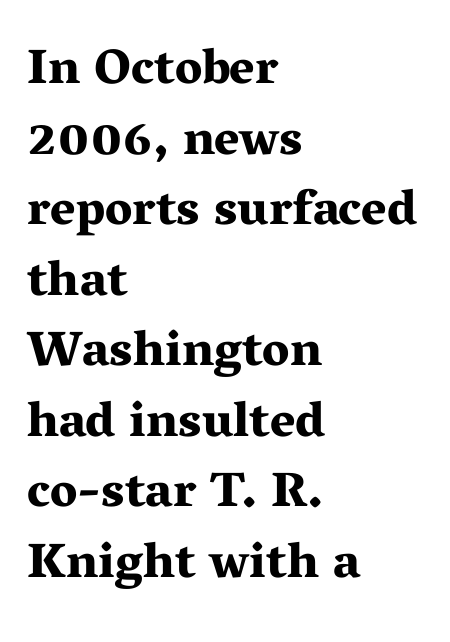
Q: Is the text bold? A: Yes.
Q: Is the text italic (slanted)? A: No, it is upright.
Q: Is the typeface a serif or a sans-serif typeface? A: Serif.
Q: Is the text underlined? A: No.
Q: How is the paragraph aligned? A: Left-aligned.
Q: Is the spacing between letters normal or unusually wide? A: Normal.
Q: Is the spacing between lines tight, normal or loose? A: Normal.
Q: Width (condensed, normal, or wide)? A: Wide.
Q: Stroke contrast? A: Medium.
Q: x-height? A: Medium.
Q: Monospaced? A: No.
